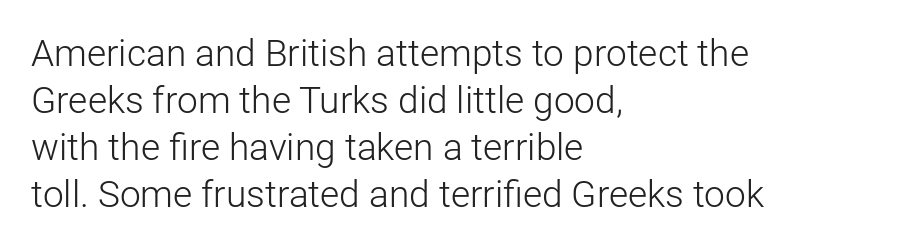
No heavy texture on the line: the type isn't bold. The compositor pushed each line to the left boundary. Vertical strokes here are truly vertical. The rendering uses a moderate line-height, typical for paragraphs. Here the designer chose a conventional face with non-uniform glyph widths.
